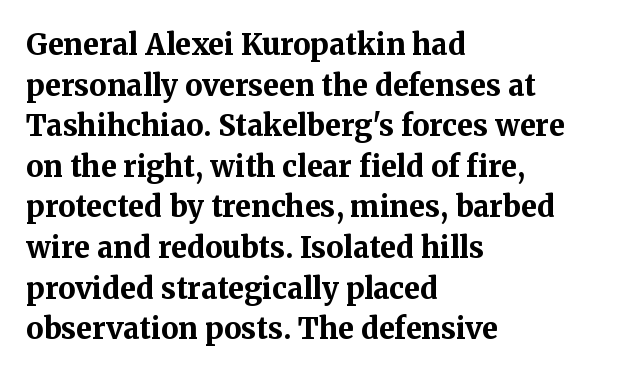
{"serif": "yes", "italic": "no", "bold": "yes", "weight": "bold", "width": "normal", "stroke_contrast": "medium", "x_height": "medium", "monospaced": "no", "underline": "no", "align": "left", "line_spacing": "normal", "line_spacing_ratio": 1.4, "letter_spacing": "normal", "letter_spacing_em": 0.0, "glyph_px": 29}
